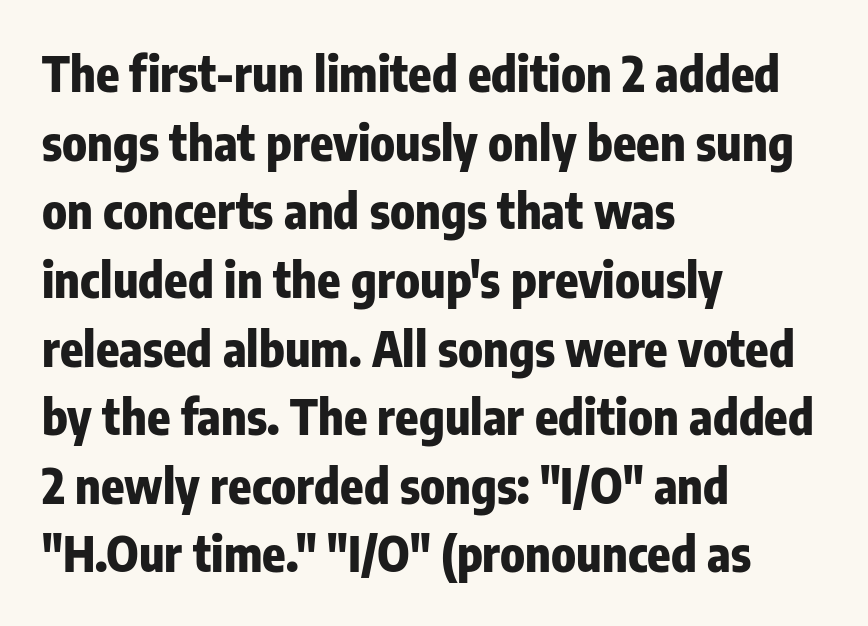
A typesetter would call this proportional, since set widths differ per character. Every character sits straight up, as roman type does. Unmarked baselines from the first word to the last. Is this a sans? Yes — the strokes have no serifs.
